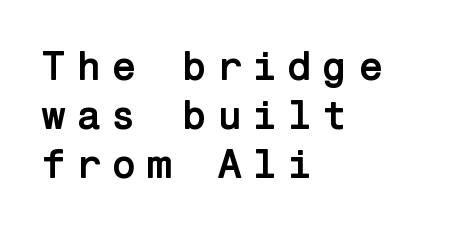
Descenders are the only things crossing below the line. You can tell from the bare stems that sans-serif type was used. Style check: upright. Bold? Absolutely — the strokes are thick and heavy. Left-aligned paragraph, ragged on the right.
